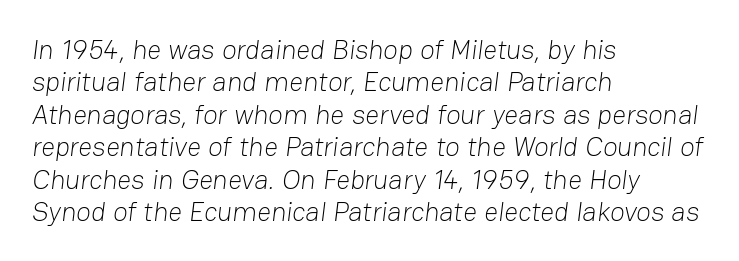
Q: Is the text bold? A: No.
Q: Is the text underlined? A: No.
Q: How is the paragraph aligned? A: Left-aligned.
Q: Is the spacing between letters normal or unusually wide? A: Normal.
